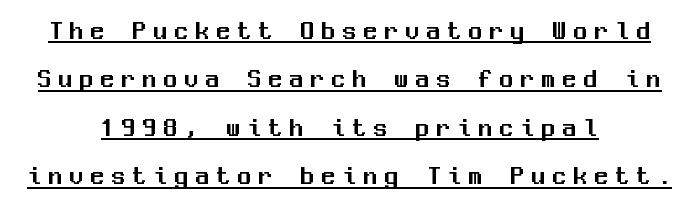
{"serif": "no", "italic": "no", "width": "normal", "stroke_contrast": "medium", "x_height": "medium", "monospaced": "yes", "underline": "yes", "align": "center", "line_spacing_ratio": 1.73, "letter_spacing": "wide", "letter_spacing_em": 0.25, "glyph_px": 28}
